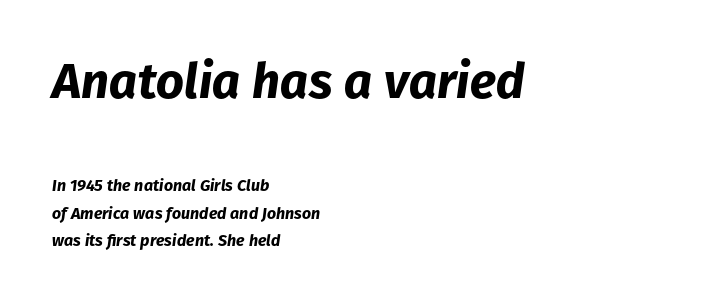
Q: Is the text bold? A: Yes.
Q: Is the text italic (slanted)? A: Yes, it leans right by about 8 degrees.
Q: Is the text underlined? A: No.
Q: How is the paragraph aligned? A: Left-aligned.
Q: Is the spacing between letters normal or unusually wide? A: Normal.
Q: Which block of text is set in a larger size, the first (top) or the second (bottom)? A: The first (top) one.
Q: Width (condensed, normal, or wide)? A: Normal.
Q: Stroke contrast? A: Low.
Q: x-height? A: Medium.
Q: Monospaced? A: No.
